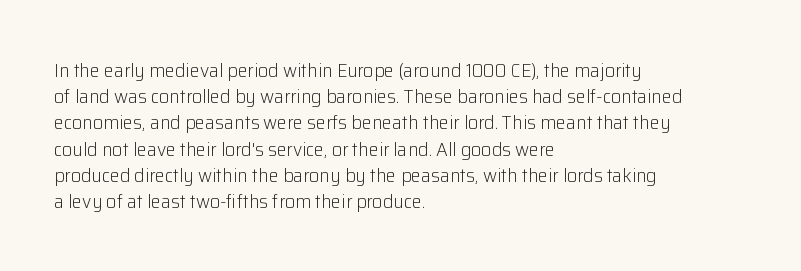
No chunkiness to these letters — they're not bold. Alignment: flush left. Do the letters lean? They stand straight. Horizontal bands of white between lines are of average thickness. Has an underline been added? It has not. Is the letter spacing exaggerated? No — it looks like the ordinary default.
